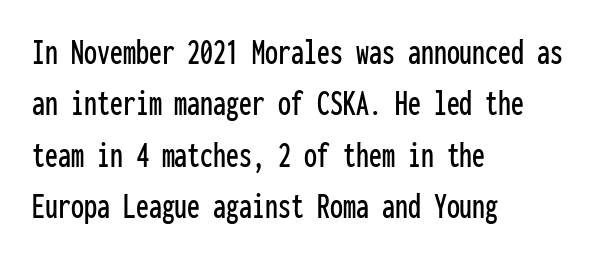
Anything drawn beneath the words? Only blank space. Successive baselines arrive at the customary interval. The type family on display is of the sans-serif kind. Characters remain perfectly vertical along every line.
